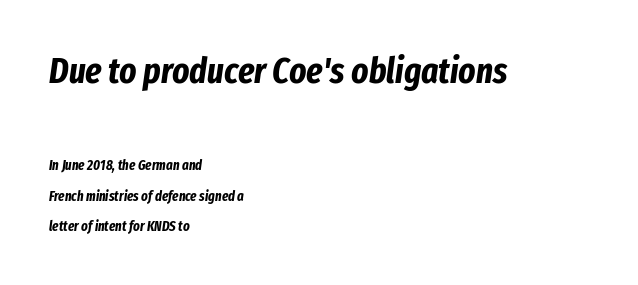
Q: Is the text bold? A: Yes.
Q: Is the text italic (slanted)? A: Yes, it leans right by about 8 degrees.
Q: Is the text underlined? A: No.
Q: How is the paragraph aligned? A: Left-aligned.
Q: Is the spacing between letters normal or unusually wide? A: Normal.
Q: Is the spacing between lines tight, normal or loose? A: Loose.
Q: Which block of text is set in a larger size, the first (top) or the second (bottom)? A: The first (top) one.
Q: Width (condensed, normal, or wide)? A: Condensed.
Q: Stroke contrast? A: Low.
Q: x-height? A: Medium.
Q: Monospaced? A: No.
